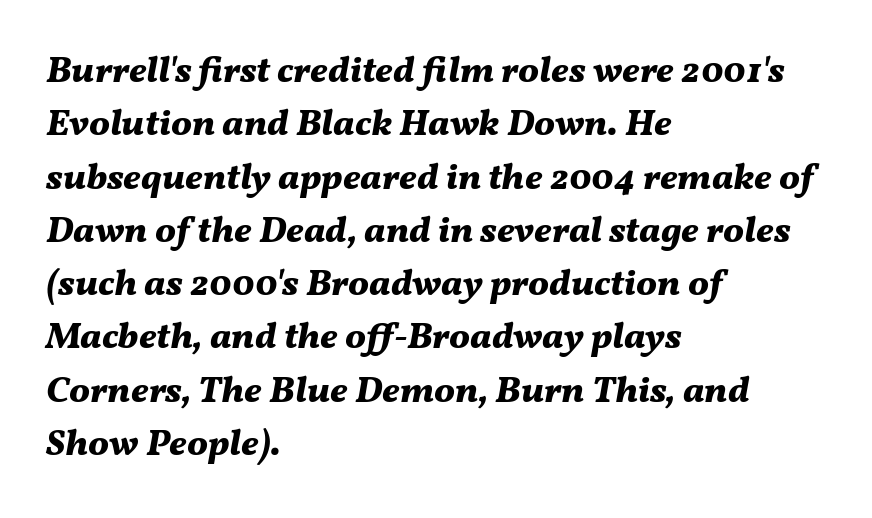
{"italic": "yes", "lean": "right", "slant_degrees": 11, "bold": "yes", "weight": "bold", "width": "normal", "stroke_contrast": "medium", "x_height": "medium", "monospaced": "no", "underline": "no", "align": "left", "line_spacing": "normal", "line_spacing_ratio": 1.44, "letter_spacing": "normal", "letter_spacing_em": 0.0, "glyph_px": 37}
